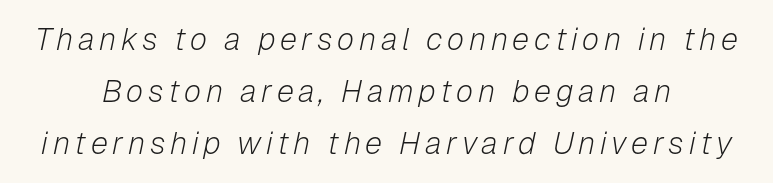
The image shows 31 px light type, italic (leaning right); set centered, normal line spacing (1.68x), not underlined; low stroke contrast and a medium x-height.
